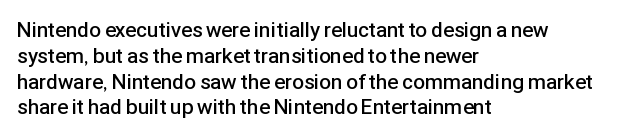
Weight: semibold (demi). Clear beneath every line of the passage. Nothing unusual about the tracking: characters are spaced as the font intends. Notice how the stems are strictly vertical — no italics here. This sample is left-justified, so line endings fall wherever the words run out.
